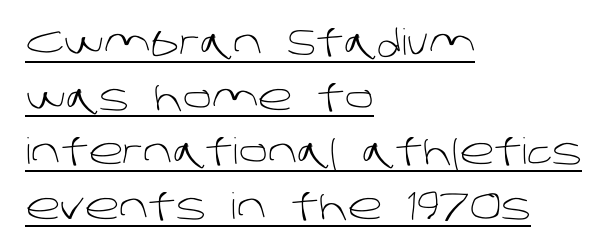
The face used here is proportionally spaced, like ordinary book or web type. The type is set solid horizontally, with unmodified tracking. The characters are drawn with everyday or finer stroke widths. Students, observe: this is what conventionally led text looks like.
